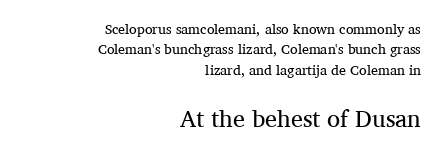
Q: Is the text bold? A: No.
Q: Is the text italic (slanted)? A: No, it is upright.
Q: Is the text underlined? A: No.
Q: How is the paragraph aligned? A: Right-aligned.
Q: Is the spacing between letters normal or unusually wide? A: Normal.
Q: Is the spacing between lines tight, normal or loose? A: Normal.
Q: Which block of text is set in a larger size, the first (top) or the second (bottom)? A: The second (bottom) one.
